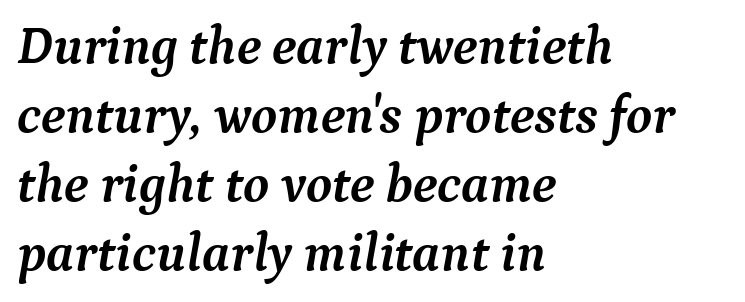
Q: Is the text bold? A: Yes.
Q: Is the text italic (slanted)? A: Yes, it leans right by about 9 degrees.
Q: Is the typeface a serif or a sans-serif typeface? A: Serif.
Q: Is the text underlined? A: No.
Q: How is the paragraph aligned? A: Left-aligned.
Q: Is the spacing between letters normal or unusually wide? A: Normal.
Q: Is the spacing between lines tight, normal or loose? A: Normal.
Q: Width (condensed, normal, or wide)? A: Normal.
Q: Stroke contrast? A: Medium.
Q: x-height? A: Medium.
Q: Monospaced? A: No.
